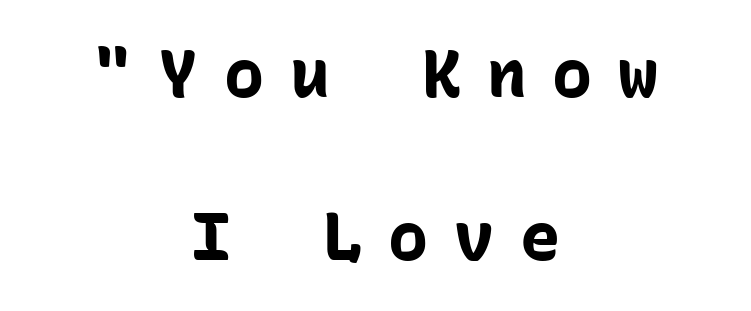
The image shows 67 px bold sans-serif type, upright, monospaced; set centered, loose line spacing (2.44x), unusually wide letter spacing (+0.38 em), not underlined; low stroke contrast and a medium x-height.
